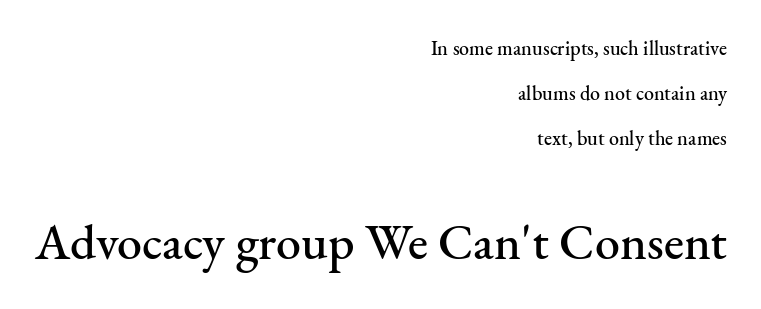
The compositor pushed each line to the right boundary. The typography opts for an upright posture over an oblique one. Students, note that the glyphs here touch the page at normal intervals. Think of a printed novel: that variable character pitch is what you see here. The designer went with a serif here, giving each stem small feet.
